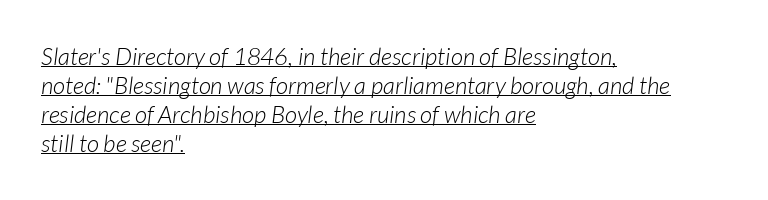
The image shows 24 px text type, italic (leaning right); set left-aligned, line spacing 1.21x, normal letter spacing, underlined.
